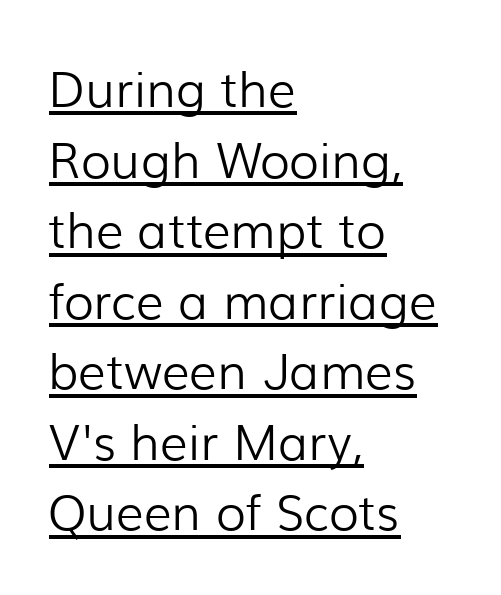
Q: Is the text bold? A: No.
Q: Is the text italic (slanted)? A: No, it is upright.
Q: Is the typeface a serif or a sans-serif typeface? A: Sans-serif.
Q: Is the text underlined? A: Yes.
Q: How is the paragraph aligned? A: Left-aligned.
Q: Is the spacing between letters normal or unusually wide? A: Normal.
Q: Is the spacing between lines tight, normal or loose? A: Normal.
Q: Width (condensed, normal, or wide)? A: Normal.
Q: Stroke contrast? A: Low.
Q: x-height? A: Medium.
Q: Monospaced? A: No.
